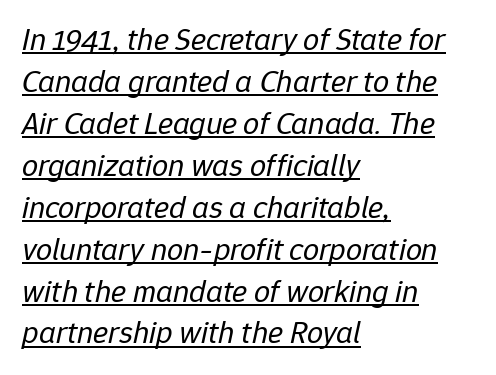
Compared with ordinary roman type, these characters are visibly tilted. Stems and bowls with no extra thickness — not bold. Which margin do the lines hug? The left one — the right edge is uneven. Evenly set lines give the paragraph a standard silhouette. Proportional: the letters do not fall into vertical columns. The line texture is even and compact thanks to regular tracking.
